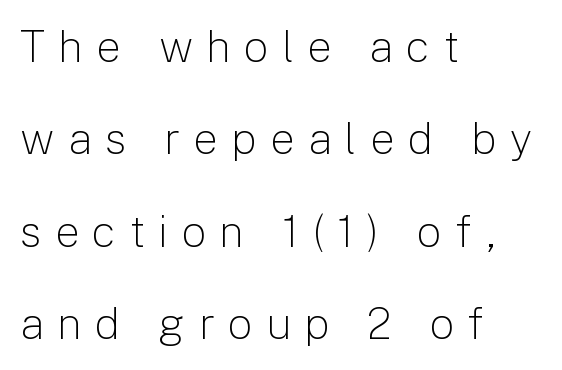
One-word summary of the alignment: left. The tracking reads as deliberately expanded to a designer's eye. Lines of text with bare space underneath. Regarding serifs, this sample does without them. Airy leading. This is not heavy type; no bold has been used.
